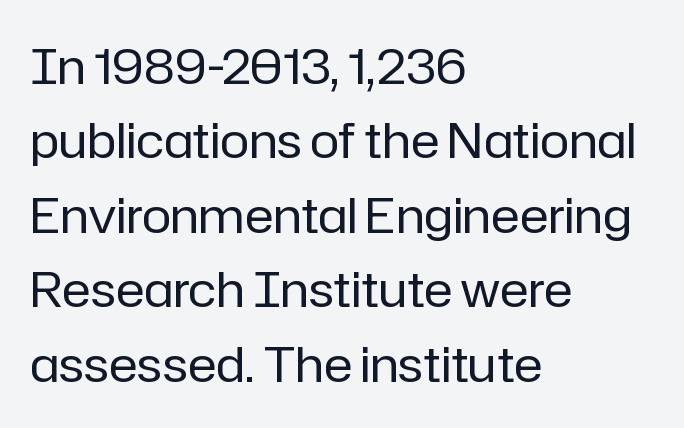
Q: Is the text bold? A: No.
Q: Is the text italic (slanted)? A: No, it is upright.
Q: Is the typeface a serif or a sans-serif typeface? A: Sans-serif.
Q: Is the text underlined? A: No.
Q: How is the paragraph aligned? A: Left-aligned.
Q: Is the spacing between letters normal or unusually wide? A: Normal.
Q: Is the spacing between lines tight, normal or loose? A: Normal.
Q: Width (condensed, normal, or wide)? A: Normal.
Q: Stroke contrast? A: Low.
Q: x-height? A: Medium.
Q: Monospaced? A: No.
